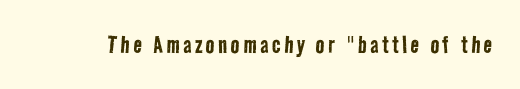
{"serif": "no", "bold": "no", "weight": "regular", "width": "condensed", "stroke_contrast": "low", "x_height": "medium", "monospaced": "no", "underline": "no", "glyph_px": 29}
